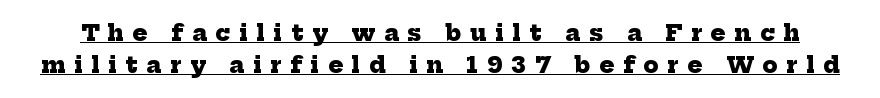
{"bold": "yes", "underline": "yes", "line_spacing": "normal", "line_spacing_ratio": 1.45, "letter_spacing": "wide", "letter_spacing_em": 0.4, "glyph_px": 22}
